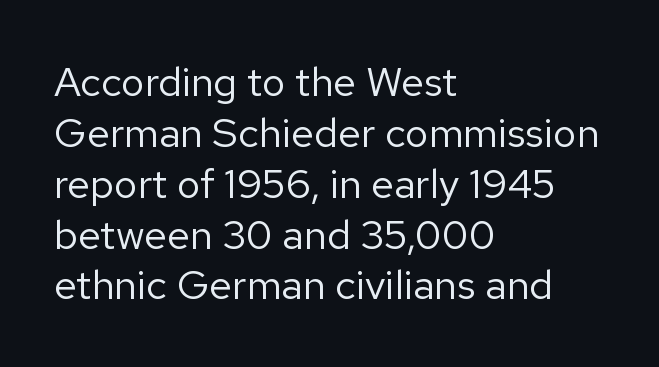
{"serif": "no", "italic": "no", "bold": "no", "weight": "regular", "width": "normal", "stroke_contrast": "low", "x_height": "medium", "monospaced": "no", "underline": "no", "align": "left", "line_spacing_ratio": 1.24, "letter_spacing": "normal", "letter_spacing_em": 0.0, "glyph_px": 41}
